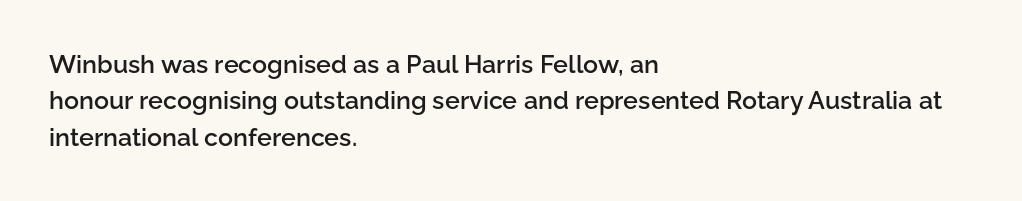
A somewhat darkened texture: the type is semibold rather than bold. If you drew a ruler down the left edge, every line would touch it. The zone under the glyphs is completely vacant. Ascenders rise straight up at ninety degrees. Caption: standard tracking, unaltered. Each new line begins a customary step beneath the previous one.
